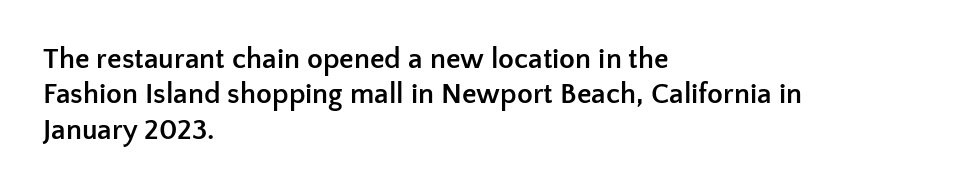
I'd call this a sans setting — the letters go barefoot. The space directly below the letters is spotless. The letters stand straight up with perfectly vertical stems. Visually the block forms a straight wall on the left and a jagged coastline on the right. Caption: standard tracking, unaltered. Heavy, bold letterforms.
